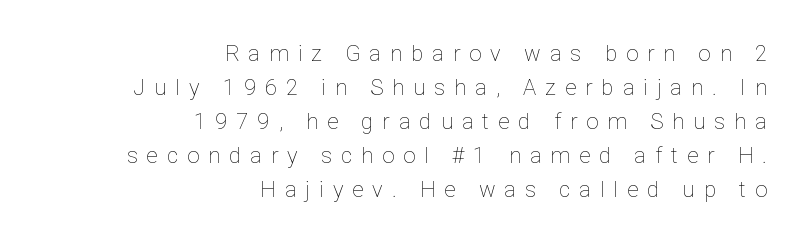
The image shows 22 px text type, upright; set right-aligned, normal line spacing (1.55x), unusually wide letter spacing (+0.41 em), not underlined.
